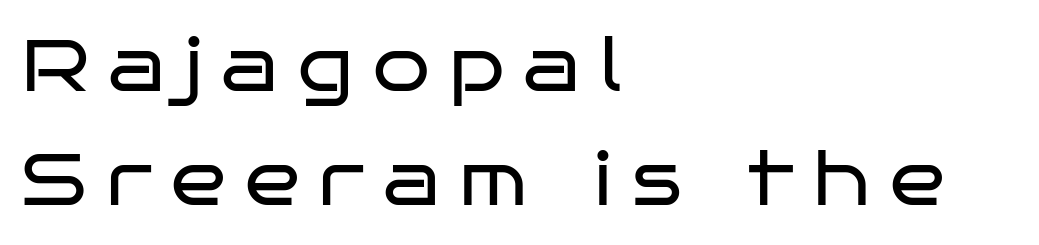
Q: Is the text bold? A: No.
Q: Is the text italic (slanted)? A: No, it is upright.
Q: Is the typeface a serif or a sans-serif typeface? A: Sans-serif.
Q: Is the text underlined? A: No.
Q: How is the paragraph aligned? A: Left-aligned.
Q: Is the spacing between letters normal or unusually wide? A: Unusually wide.
Q: Is the spacing between lines tight, normal or loose? A: Normal.
Q: Width (condensed, normal, or wide)? A: Wide.
Q: Stroke contrast? A: Low.
Q: x-height? A: Large.
Q: Monospaced? A: No.
